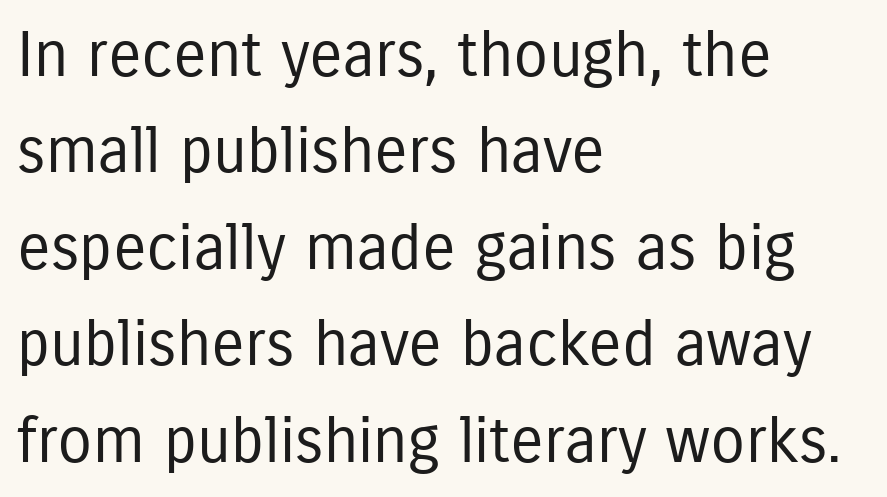
The image shows 63 px regular-weight, condensed sans-serif type, upright; set left-aligned, normal line spacing (1.53x), normal letter spacing, not underlined; low stroke contrast and a medium x-height.
